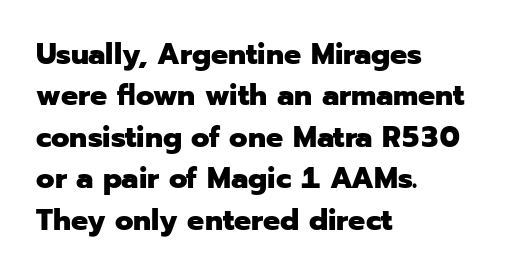
{"serif": "no", "italic": "no", "bold": "yes", "weight": "heavy", "width": "normal", "stroke_contrast": "low", "x_height": "medium", "monospaced": "no", "underline": "no", "align": "left", "line_spacing": "normal", "line_spacing_ratio": 1.38, "letter_spacing": "normal", "letter_spacing_em": 0.0, "glyph_px": 30}
